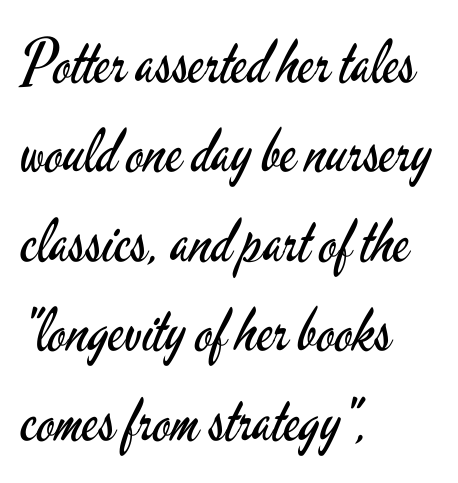
The letters advance in unequal steps, a hallmark of proportional type. The string is rendered with underlining switched off. Words appear dense and cohesive because spacing is normal.
